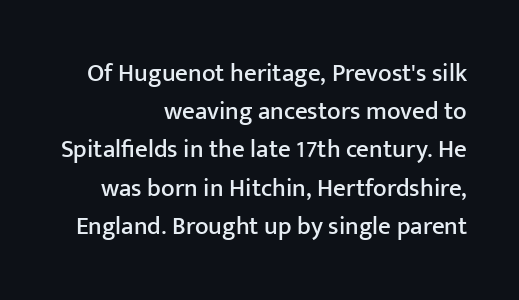
Short note: letters normally spaced. The rag falls on the left side of this text block. Compared with typical paragraphs, the rows here are spaced about the same. The gap between lines stays unmarked.
